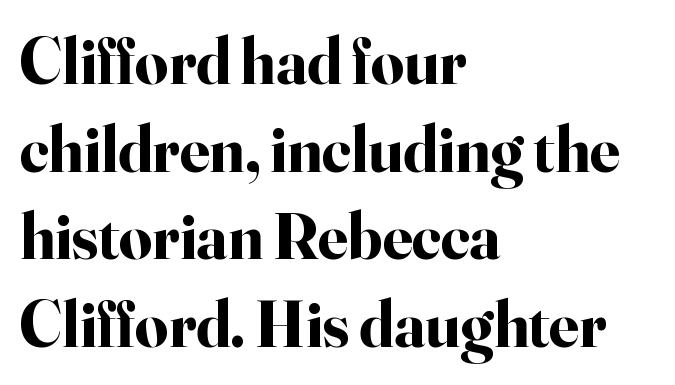
Q: Is the text bold? A: Yes.
Q: Is the text italic (slanted)? A: No, it is upright.
Q: Is the typeface a serif or a sans-serif typeface? A: Serif.
Q: Is the text underlined? A: No.
Q: How is the paragraph aligned? A: Left-aligned.
Q: Is the spacing between letters normal or unusually wide? A: Normal.
Q: Is the spacing between lines tight, normal or loose? A: Normal.
Q: Width (condensed, normal, or wide)? A: Normal.
Q: Stroke contrast? A: High.
Q: x-height? A: Small.
Q: Monospaced? A: No.
